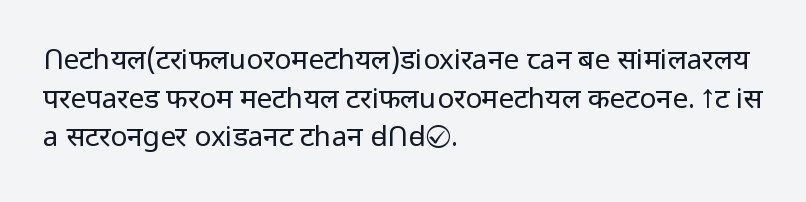
These lines are set flush left with a ragged right edge. Varying glyph widths throughout — classic text-font behaviour. Is this a sans? Yes — the strokes have no serifs. Bare-footed words on every line. Rows of type keep a routine distance in the vertical direction.
